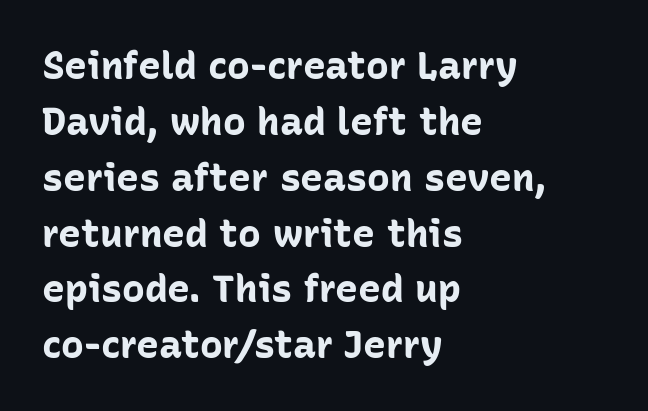
Q: Is the text bold? A: Yes.
Q: Is the text italic (slanted)? A: No, it is upright.
Q: Is the typeface a serif or a sans-serif typeface? A: Sans-serif.
Q: Is the text underlined? A: No.
Q: How is the paragraph aligned? A: Left-aligned.
Q: Is the spacing between letters normal or unusually wide? A: Normal.
Q: Is the spacing between lines tight, normal or loose? A: Normal.
Q: Width (condensed, normal, or wide)? A: Normal.
Q: Stroke contrast? A: Low.
Q: x-height? A: Medium.
Q: Monospaced? A: No.
